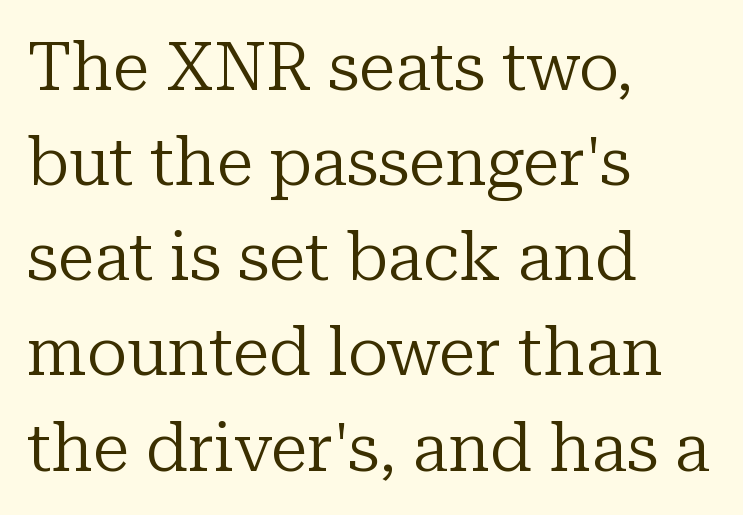
{"serif": "yes", "italic": "no", "bold": "no", "weight": "regular", "width": "normal", "stroke_contrast": "low", "x_height": "medium", "monospaced": "no", "underline": "no", "align": "left", "line_spacing": "normal", "line_spacing_ratio": 1.42, "letter_spacing": "normal", "letter_spacing_em": 0.0, "glyph_px": 67}
